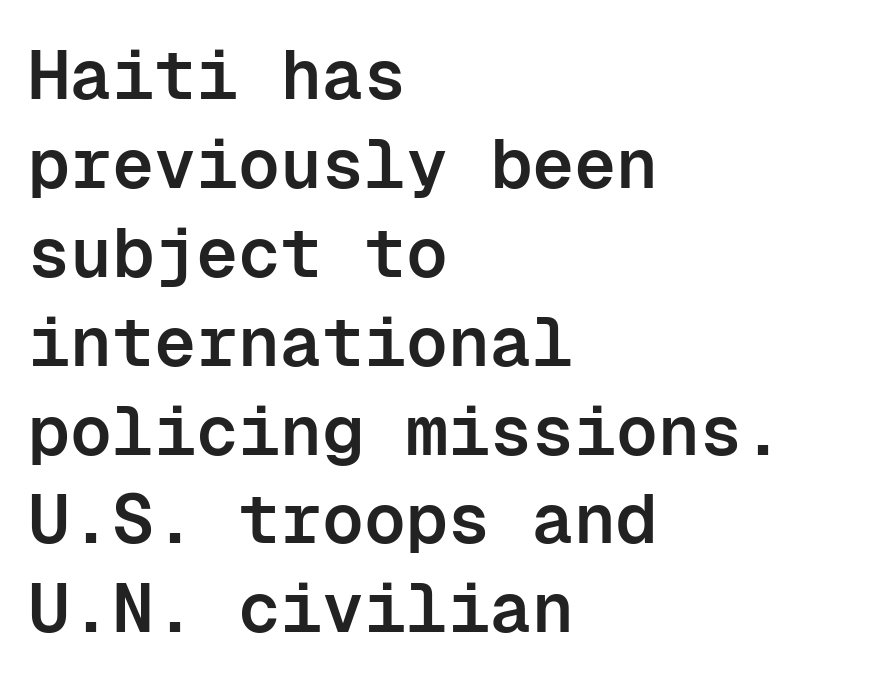
The image shows 70 px semibold sans-serif type, upright, monospaced; set left-aligned, normal line spacing (1.27x), normal letter spacing, not underlined; low stroke contrast and a medium x-height.
